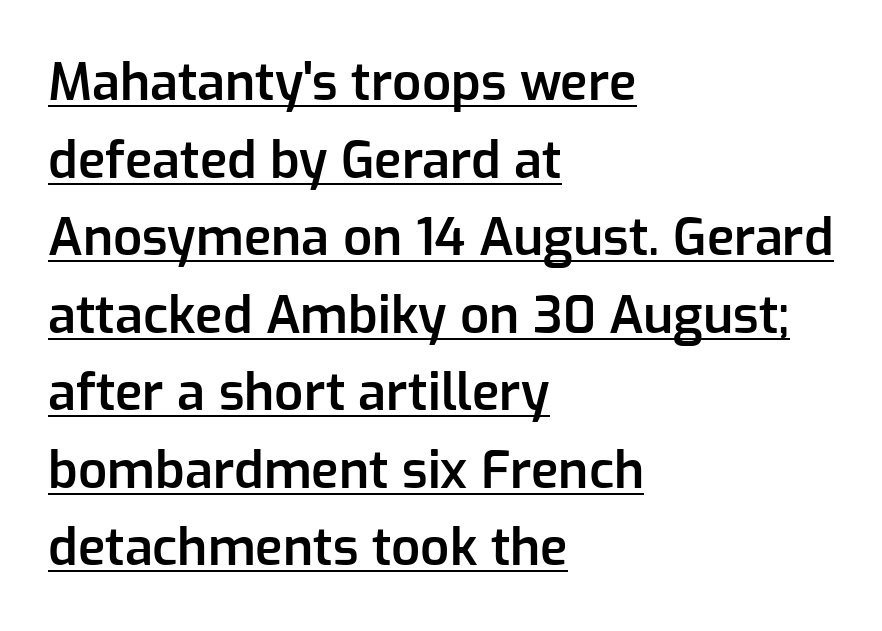
Q: Is the text bold? A: Semi-bold.
Q: Is the text italic (slanted)? A: No, it is upright.
Q: Is the typeface a serif or a sans-serif typeface? A: Sans-serif.
Q: Is the text underlined? A: Yes.
Q: How is the paragraph aligned? A: Left-aligned.
Q: Is the spacing between letters normal or unusually wide? A: Normal.
Q: Is the spacing between lines tight, normal or loose? A: Normal.
Q: Width (condensed, normal, or wide)? A: Normal.
Q: Stroke contrast? A: Low.
Q: x-height? A: Medium.
Q: Monospaced? A: No.
